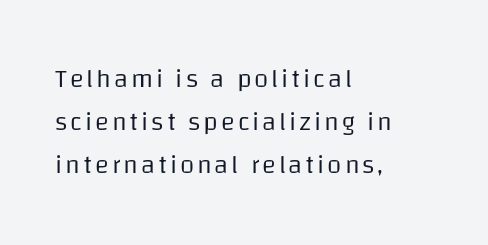
The area under the type is left untouched. Short and long lines alike share a common starting point at left. Vertically, the passage feels balanced, rows spaced as you'd expect. Compared with a typical body face, this is equally light or lighter still. Style check: upright.
